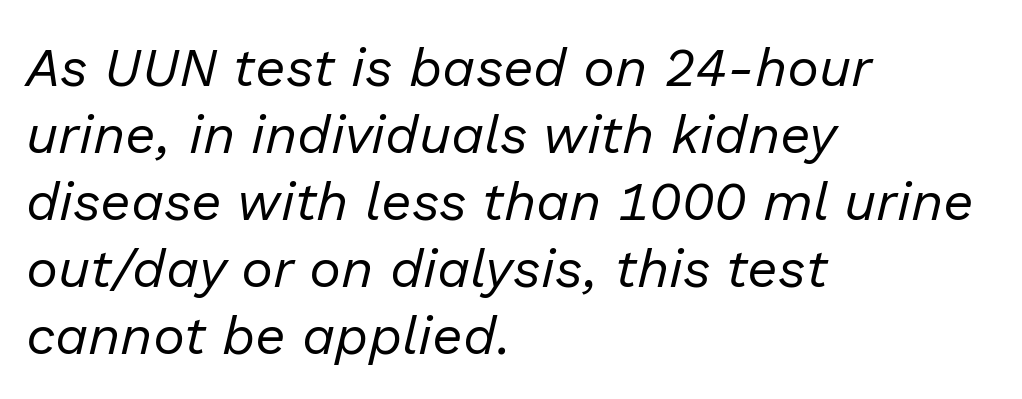
The rag falls on the right side of this text block. This is oblique type, the kind used for emphasis or titles. Bold? No — there's no thickening of the strokes. Descender tails drop into unmarked territory.
